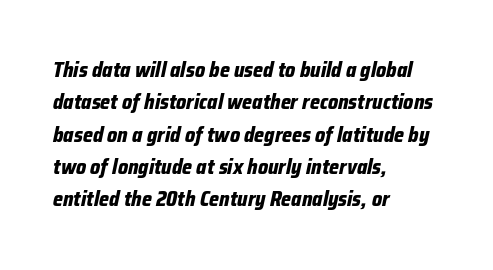
Q: Is the text bold? A: Yes.
Q: Is the text italic (slanted)? A: Yes, it leans right by about 12 degrees.
Q: Is the text underlined? A: No.
Q: How is the paragraph aligned? A: Left-aligned.
Q: Is the spacing between letters normal or unusually wide? A: Normal.
Q: Is the spacing between lines tight, normal or loose? A: Normal.
